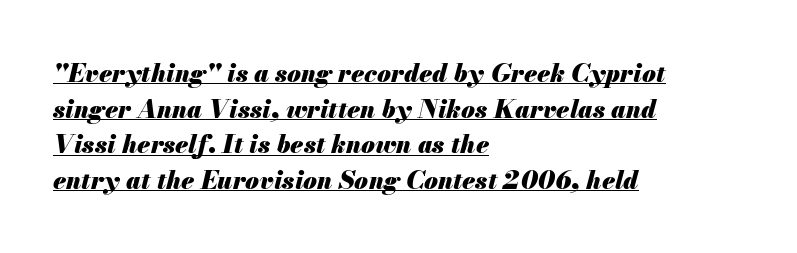
Q: Is the text bold? A: Yes.
Q: Is the text italic (slanted)? A: Yes, it leans right by about 13 degrees.
Q: Is the text underlined? A: Yes.
Q: How is the paragraph aligned? A: Left-aligned.
Q: Is the spacing between letters normal or unusually wide? A: Normal.
Q: Is the spacing between lines tight, normal or loose? A: Normal.
